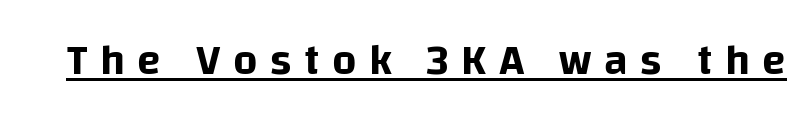
{"serif": "no", "italic": "no", "width": "normal", "stroke_contrast": "low", "x_height": "large", "monospaced": "no", "underline": "yes", "letter_spacing": "wide", "letter_spacing_em": 0.29, "glyph_px": 43}
